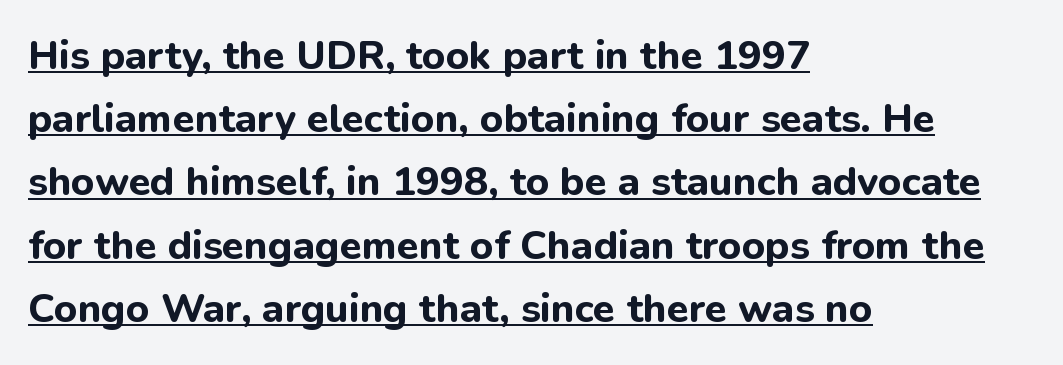
Q: Is the text bold? A: Yes.
Q: Is the text italic (slanted)? A: No, it is upright.
Q: Is the typeface a serif or a sans-serif typeface? A: Sans-serif.
Q: Is the text underlined? A: Yes.
Q: How is the paragraph aligned? A: Left-aligned.
Q: Is the spacing between letters normal or unusually wide? A: Normal.
Q: Is the spacing between lines tight, normal or loose? A: Normal.
Q: Width (condensed, normal, or wide)? A: Normal.
Q: Stroke contrast? A: Low.
Q: x-height? A: Medium.
Q: Monospaced? A: No.
